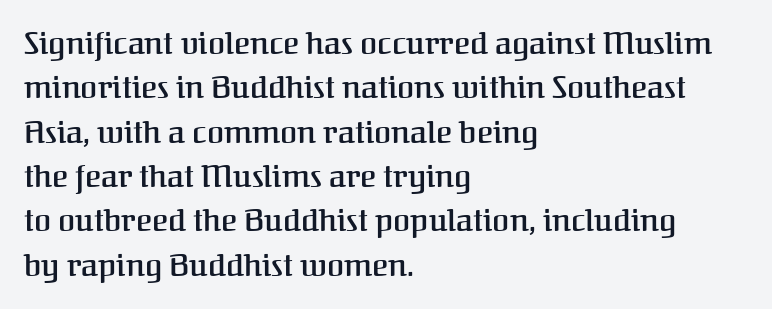
Glyph-to-glyph distance matches everyday printed text. This is moderately heavy type, rendered in semibold. Looks like regular typesetting: each glyph gets only the width it needs. The type family on display is of the serif kind. Unlike italic type, these characters show no tilt at all.
